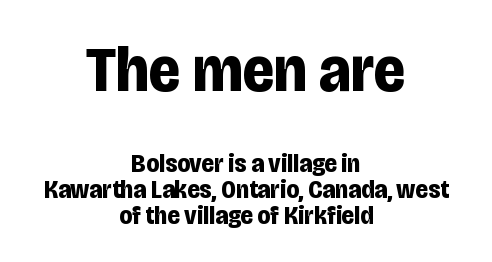
Q: Is the text bold? A: Yes.
Q: Is the text italic (slanted)? A: No, it is upright.
Q: Is the typeface a serif or a sans-serif typeface? A: Sans-serif.
Q: Is the text underlined? A: No.
Q: How is the paragraph aligned? A: Centered.
Q: Is the spacing between letters normal or unusually wide? A: Normal.
Q: Is the spacing between lines tight, normal or loose? A: Tight.
Q: Which block of text is set in a larger size, the first (top) or the second (bottom)? A: The first (top) one.
Q: Width (condensed, normal, or wide)? A: Condensed.
Q: Stroke contrast? A: Low.
Q: x-height? A: Large.
Q: Monospaced? A: No.
